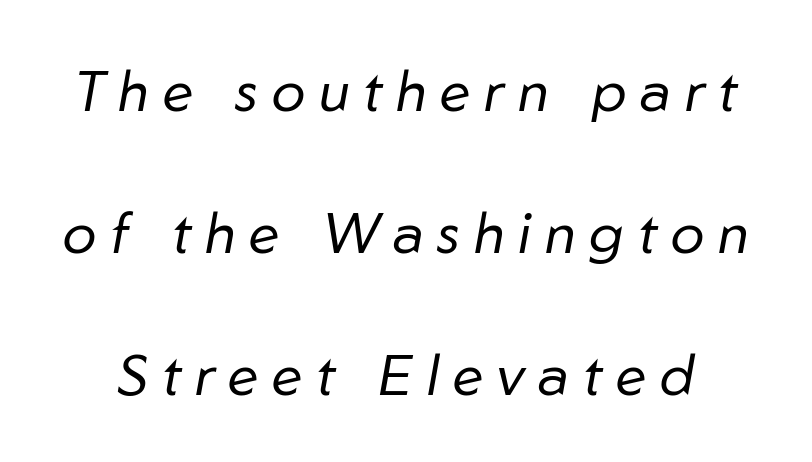
Q: Is the text bold? A: No.
Q: Is the text italic (slanted)? A: Yes, it leans right by about 10 degrees.
Q: Is the text underlined? A: No.
Q: Is the spacing between letters normal or unusually wide? A: Unusually wide.
Q: Is the spacing between lines tight, normal or loose? A: Loose.
Q: Width (condensed, normal, or wide)? A: Normal.
Q: Stroke contrast? A: Low.
Q: x-height? A: Medium.
Q: Monospaced? A: No.
